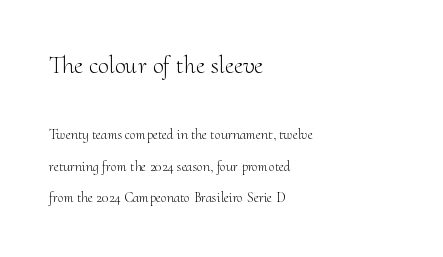
{"italic": "no", "bold": "no", "underline": "no", "align": "left", "line_spacing": "loose", "line_spacing_ratio": 2.27, "letter_spacing": "normal", "letter_spacing_em": 0.0, "larger_block": "first", "size_ratio": 1.79, "glyph_px": 25}
